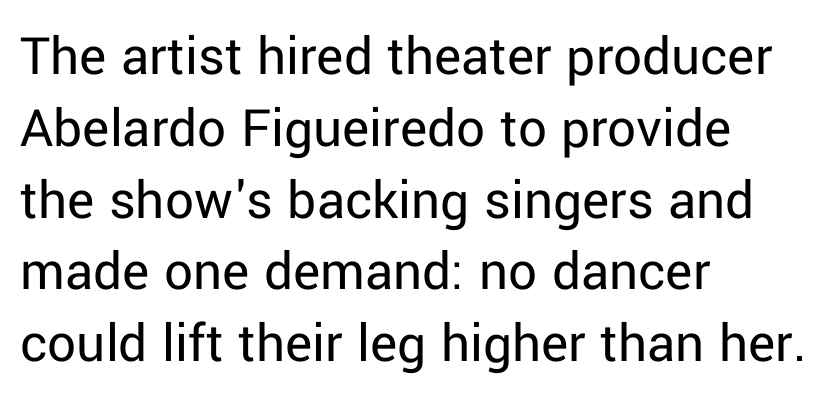
The image shows 57 px regular-weight sans-serif type, upright; set left-aligned, normal line spacing (1.26x), normal letter spacing, not underlined; low stroke contrast and a medium x-height.
